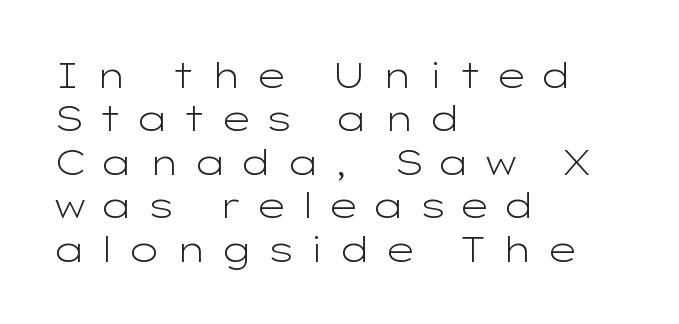
Notice how the stems are strictly vertical — no italics here. A clean baseline with only descenders dipping below it. Weight: in the light-to-regular range. Classification — sans serif. The text block is weighted toward the left margin, trailing off unevenly rightward.
